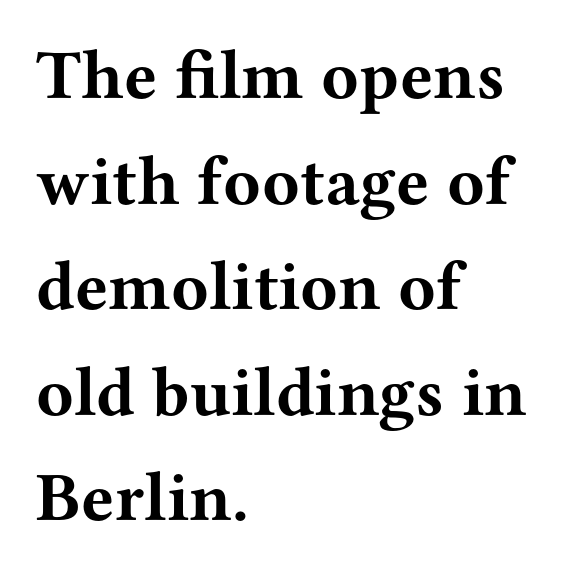
Q: Is the text bold? A: Yes.
Q: Is the text italic (slanted)? A: No, it is upright.
Q: Is the typeface a serif or a sans-serif typeface? A: Serif.
Q: Is the text underlined? A: No.
Q: How is the paragraph aligned? A: Left-aligned.
Q: Is the spacing between letters normal or unusually wide? A: Normal.
Q: Is the spacing between lines tight, normal or loose? A: Normal.
Q: Width (condensed, normal, or wide)? A: Wide.
Q: Stroke contrast? A: Medium.
Q: x-height? A: Medium.
Q: Monospaced? A: No.
